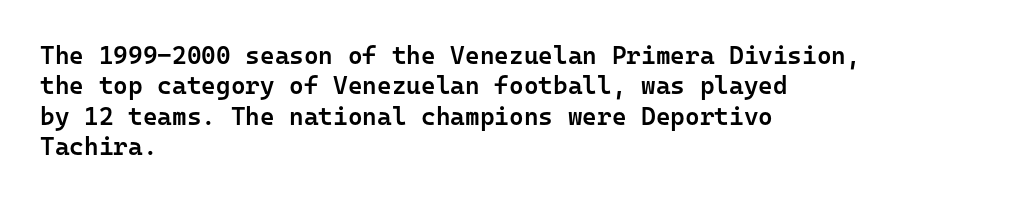
This is moderately heavy type, rendered in semibold. The lines are quadded left. The words here are not underlined. Look at the tracking — it's just the regular setting, nothing added. No italicization has been applied; the sample stays upright.
